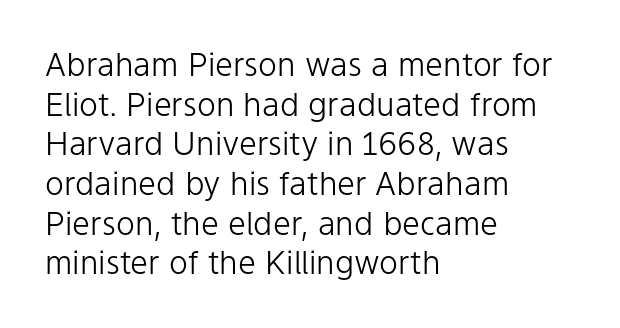
The image shows 32 px light sans-serif type, upright; set left-aligned, line spacing 1.24x, normal letter spacing, not underlined; low stroke contrast and a medium x-height.
